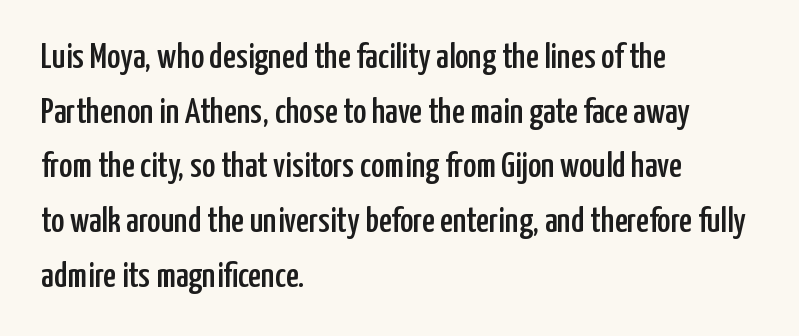
{"serif": "no", "italic": "no", "width": "condensed", "stroke_contrast": "low", "x_height": "medium", "monospaced": "no", "underline": "no", "align": "left", "line_spacing": "normal", "line_spacing_ratio": 1.52, "letter_spacing": "normal", "letter_spacing_em": 0.0, "glyph_px": 36}
